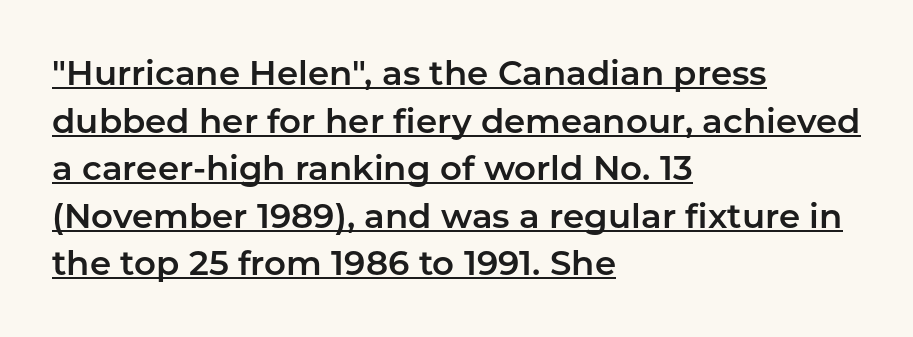
Do the characters align in a grid? No, the font is proportional. These lines were composed using upright roman letters. Every word sits above its own underline. Compared with a centered layout, this one pins lines to the left instead. The passage shown stacks its lines at a standard gap.
